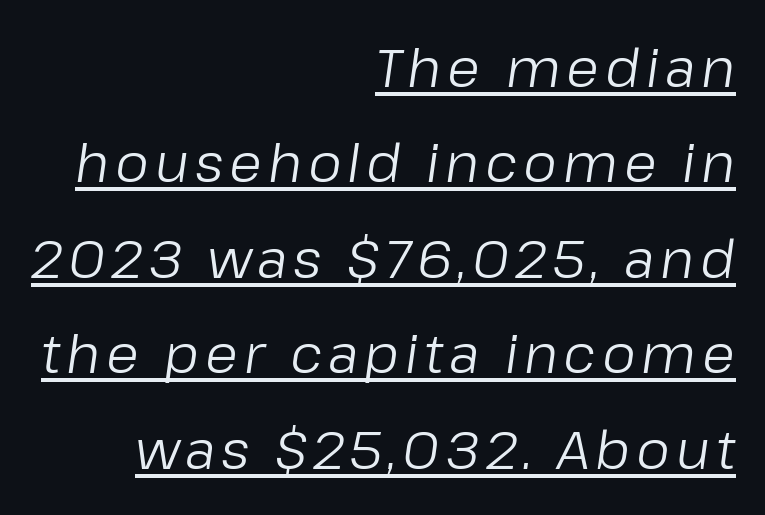
The image shows 53 px regular-weight type, italic (leaning right); set right-aligned, line spacing 1.8x, underlined; low stroke contrast and a medium x-height.
